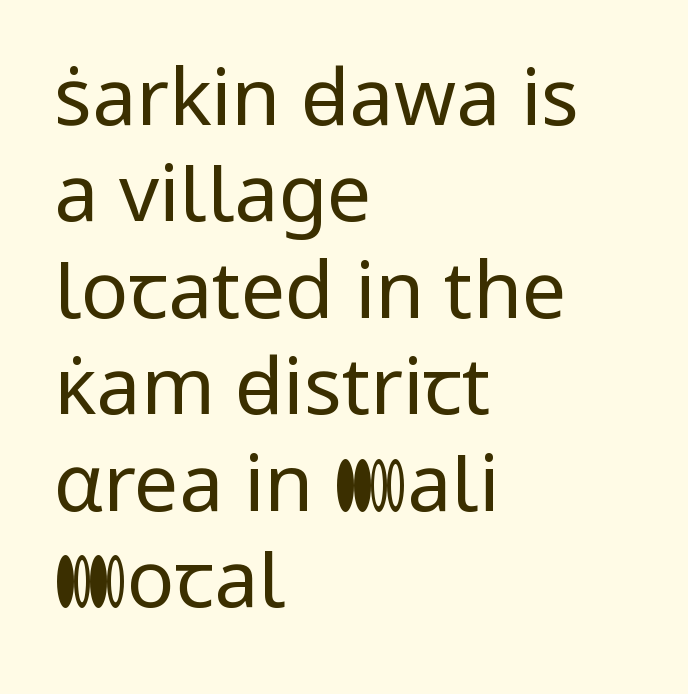
This is not heavy type; no bold has been used. Each line starts at the same left margin while the right side varies. Honestly, there is no underline to notice here at all. The font family rendered here belongs to the sans-serif group.
